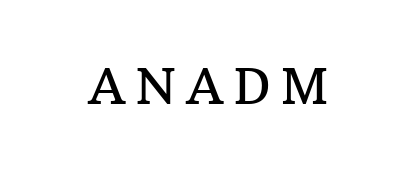
Upright lettering throughout. Observe the wide spacing: letters keep a clear distance from each other. The letters advance in unequal steps, a hallmark of proportional type. Descenders are the only things crossing below the line. What kind of face is this? One with serifs.
